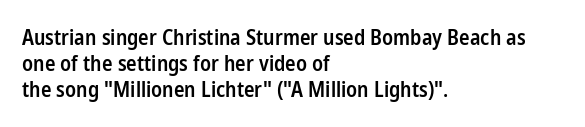
Q: Is the text bold? A: Semi-bold.
Q: Is the text italic (slanted)? A: No, it is upright.
Q: Is the text underlined? A: No.
Q: How is the paragraph aligned? A: Left-aligned.
Q: Is the spacing between letters normal or unusually wide? A: Normal.
